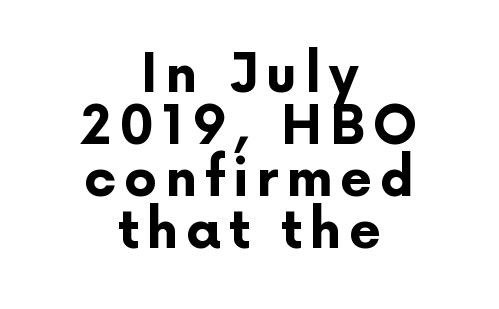
The image shows 52 px bold sans-serif type, upright; set centered, tight line spacing (1.0x), not underlined; low stroke contrast and a medium x-height.
